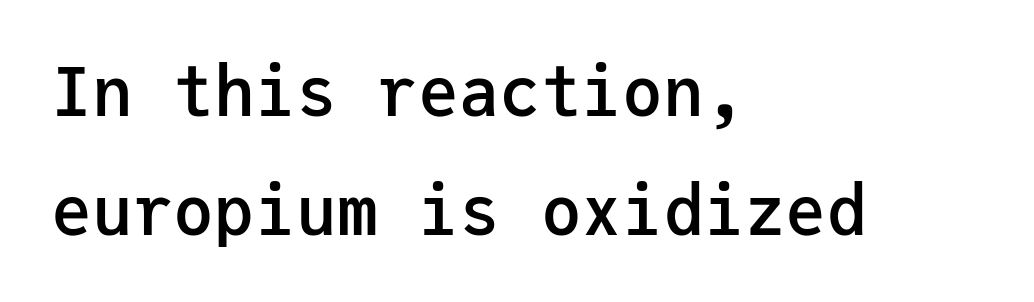
You could count columns in this text — the font is strictly monospaced. Horizontal alignment here is leftward, the default for most running prose. Does the weight exceed regular? Yes, but only to semibold. Characters remain perfectly vertical along every line. The face used here is rendered with its standard letterfit.
